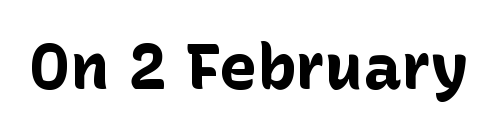
Q: Is the text bold? A: Yes.
Q: Is the text italic (slanted)? A: No, it is upright.
Q: Is the typeface a serif or a sans-serif typeface? A: Sans-serif.
Q: Is the text underlined? A: No.
Q: Is the spacing between letters normal or unusually wide? A: Normal.
Q: Width (condensed, normal, or wide)? A: Normal.
Q: Stroke contrast? A: Low.
Q: x-height? A: Medium.
Q: Monospaced? A: No.
